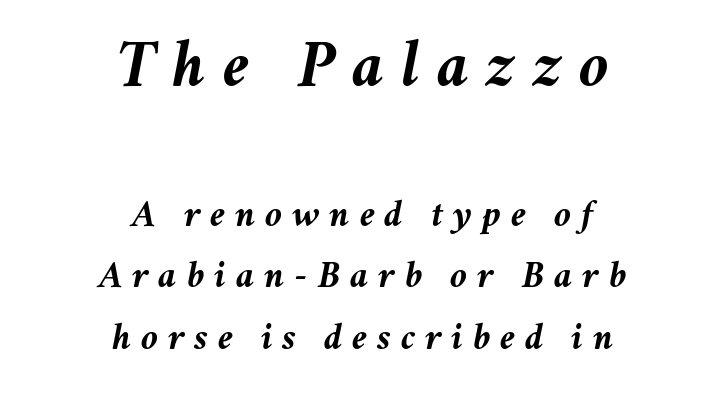
Q: Is the text bold? A: Yes.
Q: Is the text italic (slanted)? A: Yes, it leans right by about 11 degrees.
Q: Is the text underlined? A: No.
Q: How is the paragraph aligned? A: Centered.
Q: Is the spacing between letters normal or unusually wide? A: Unusually wide.
Q: Is the spacing between lines tight, normal or loose? A: Normal.
Q: Which block of text is set in a larger size, the first (top) or the second (bottom)? A: The first (top) one.
Q: Width (condensed, normal, or wide)? A: Normal.
Q: Stroke contrast? A: Medium.
Q: x-height? A: Medium.
Q: Monospaced? A: No.
